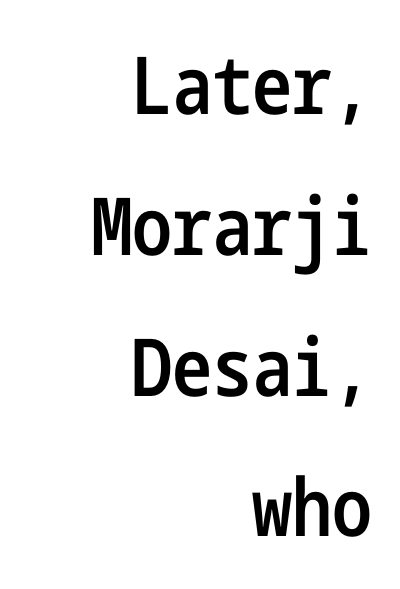
{"serif": "no", "italic": "no", "bold": "semi", "weight": "semibold", "width": "condensed", "stroke_contrast": "low", "x_height": "medium", "underline": "no", "align": "right", "line_spacing_ratio": 1.76, "letter_spacing": "normal", "letter_spacing_em": 0.0, "glyph_px": 80}
